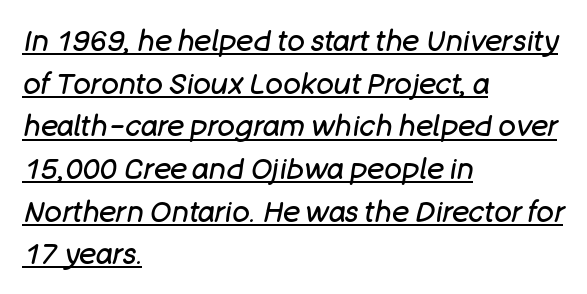
Q: Is the text bold? A: No.
Q: Is the text italic (slanted)? A: Yes, it leans right by about 11 degrees.
Q: Is the text underlined? A: Yes.
Q: How is the paragraph aligned? A: Left-aligned.
Q: Is the spacing between letters normal or unusually wide? A: Normal.
Q: Is the spacing between lines tight, normal or loose? A: Normal.
Q: Width (condensed, normal, or wide)? A: Normal.
Q: Stroke contrast? A: Low.
Q: x-height? A: Large.
Q: Monospaced? A: No.
